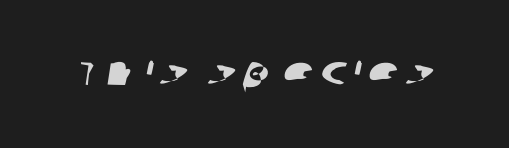
{"serif": "no", "width": "wide", "stroke_contrast": "low", "x_height": "large", "monospaced": "no", "underline": "no", "glyph_px": 41}
